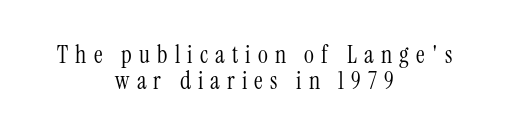
{"italic": "no", "bold": "no", "underline": "no", "align": "center", "line_spacing": "tight", "line_spacing_ratio": 1.09, "letter_spacing": "wide", "letter_spacing_em": 0.3, "glyph_px": 24}
